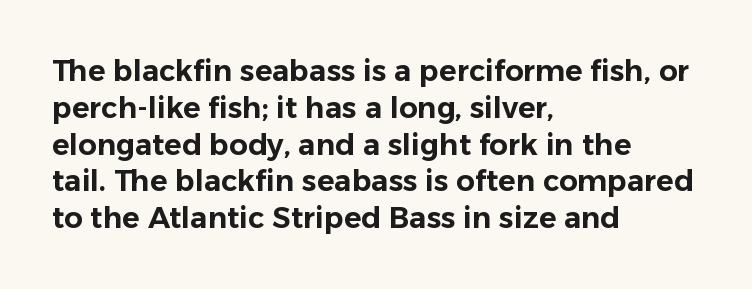
{"serif": "no", "italic": "no", "width": "normal", "stroke_contrast": "low", "x_height": "medium", "monospaced": "no", "underline": "no", "align": "left", "line_spacing": "normal", "line_spacing_ratio": 1.27, "letter_spacing": "normal", "letter_spacing_em": 0.0, "glyph_px": 29}
